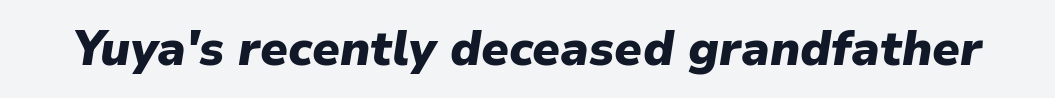
Q: Is the text bold? A: Yes.
Q: Is the text italic (slanted)? A: Yes, it leans right by about 9 degrees.
Q: Is the text underlined? A: No.
Q: Is the spacing between letters normal or unusually wide? A: Normal.
Q: Width (condensed, normal, or wide)? A: Normal.
Q: Stroke contrast? A: Low.
Q: x-height? A: Medium.
Q: Monospaced? A: No.
